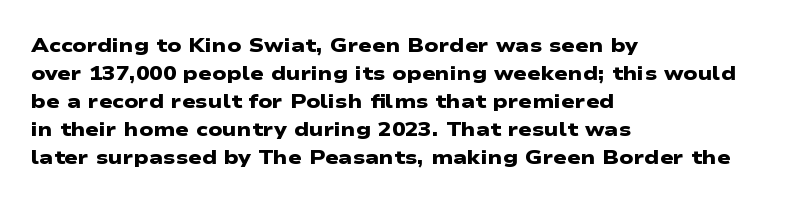
{"bold": "yes", "underline": "no", "align": "left", "line_spacing": "normal", "line_spacing_ratio": 1.4, "letter_spacing": "normal", "letter_spacing_em": 0.0, "glyph_px": 20}
